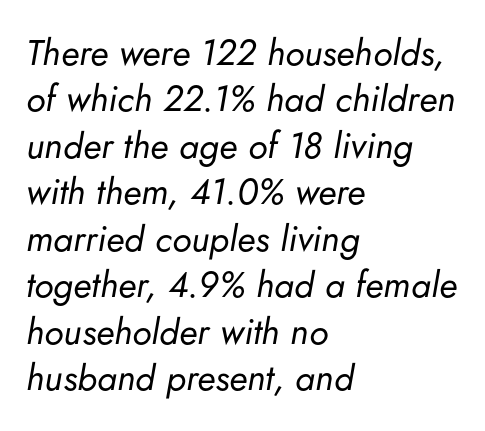
These lines stack with their left ends in a neat column. Varying glyph widths throughout — classic text-font behaviour. The rendering uses a moderate line-height, typical for paragraphs. Words float on clear page, feet unadorned. Unbolded letterforms with no extra heft.
